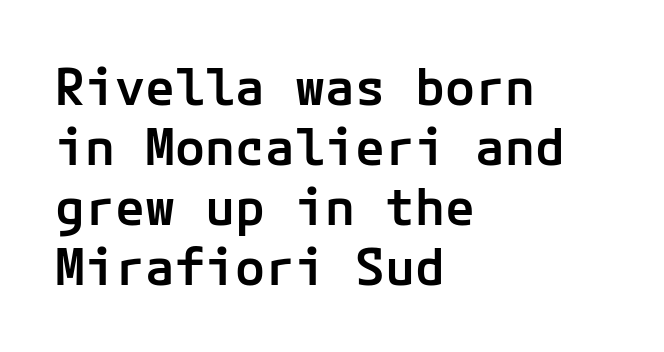
Compared with typical body copy, the letter spacing here is the same. Observe the absence of serifs on each vertical stroke in this sample. Where is the straight margin? On the left. Beneath every word, the page is bare.
